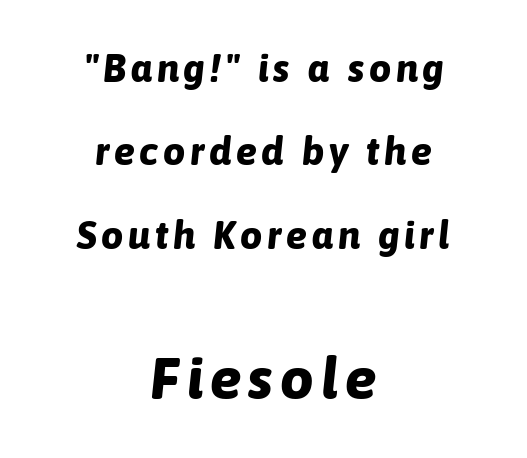
{"italic": "yes", "lean": "right", "slant_degrees": 6, "bold": "yes", "weight": "bold", "width": "normal", "stroke_contrast": "low", "x_height": "medium", "monospaced": "no", "underline": "no", "align": "center", "line_spacing": "loose", "line_spacing_ratio": 2.14, "larger_block": "second", "size_ratio": 1.51, "glyph_px": 59}
